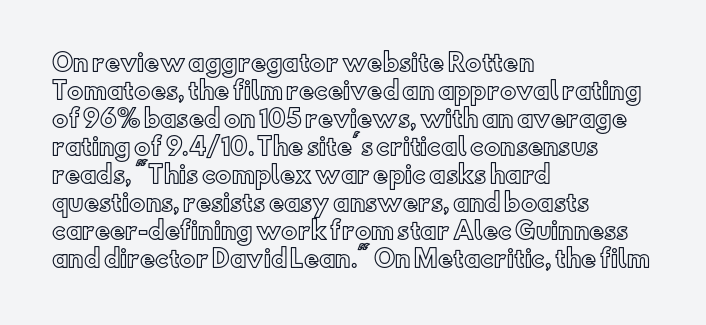
{"italic": "no", "underline": "no", "align": "left", "line_spacing_ratio": 1.22, "letter_spacing": "normal", "letter_spacing_em": 0.0, "glyph_px": 23}
